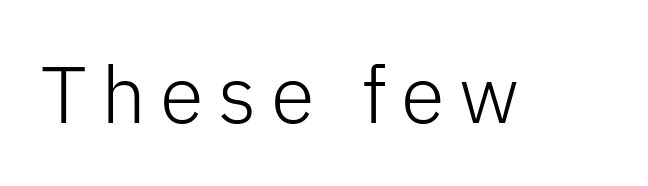
{"serif": "no", "italic": "no", "bold": "no", "weight": "light", "width": "normal", "stroke_contrast": "low", "x_height": "medium", "monospaced": "no", "underline": "no", "glyph_px": 80}
